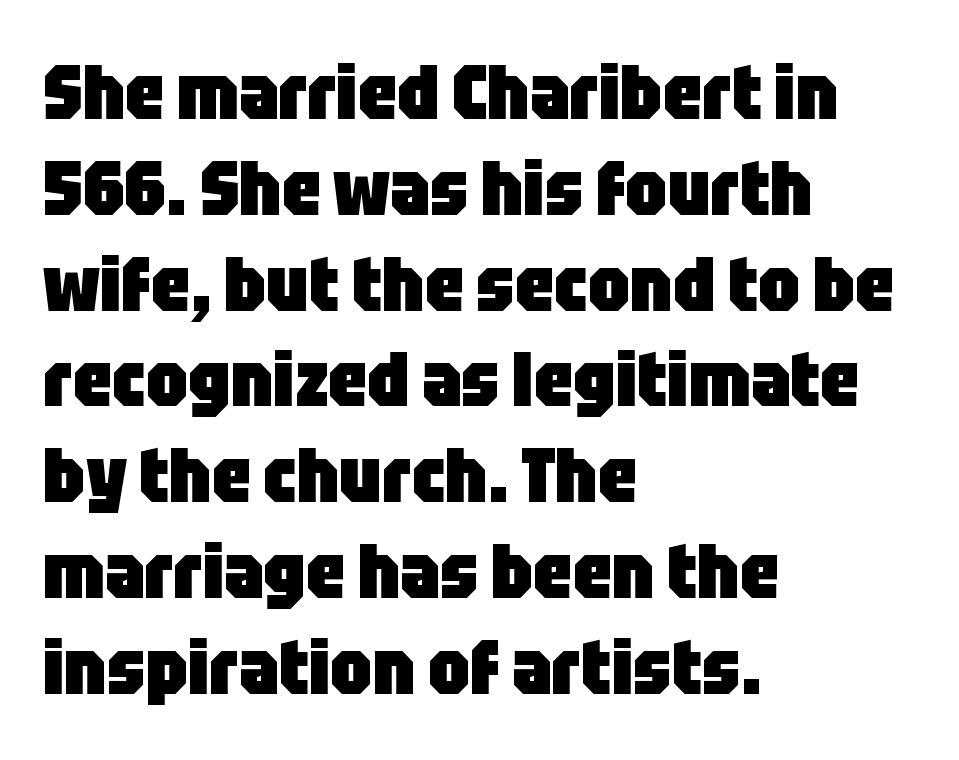
Q: Is the text bold? A: Yes.
Q: Is the text italic (slanted)? A: No, it is upright.
Q: Is the typeface a serif or a sans-serif typeface? A: Sans-serif.
Q: Is the text underlined? A: No.
Q: How is the paragraph aligned? A: Left-aligned.
Q: Is the spacing between letters normal or unusually wide? A: Normal.
Q: Is the spacing between lines tight, normal or loose? A: Normal.
Q: Width (condensed, normal, or wide)? A: Condensed.
Q: Stroke contrast? A: Low.
Q: x-height? A: Large.
Q: Monospaced? A: No.
